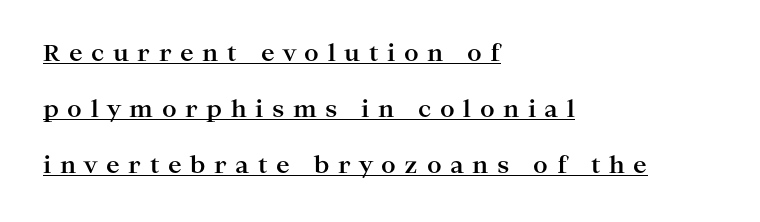
The image shows 23 px bold type, upright; set left-aligned, loose line spacing (2.43x), unusually wide letter spacing (+0.37 em), underlined.
